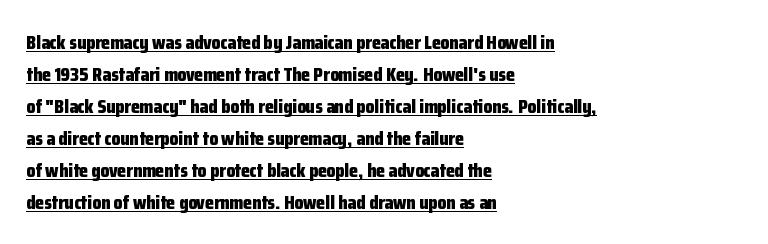
The image shows 20 px bold type, upright; set left-aligned, normal line spacing (1.6x), normal letter spacing, underlined.
